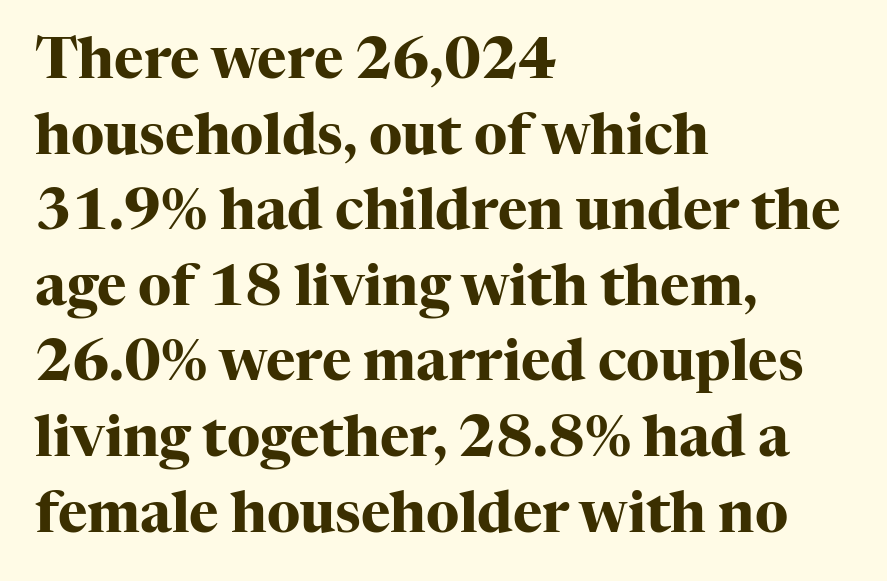
{"serif": "yes", "italic": "no", "bold": "yes", "weight": "heavy", "width": "normal", "stroke_contrast": "high", "x_height": "medium", "monospaced": "no", "underline": "no", "align": "left", "line_spacing": "normal", "line_spacing_ratio": 1.35, "letter_spacing": "normal", "letter_spacing_em": 0.0, "glyph_px": 56}
